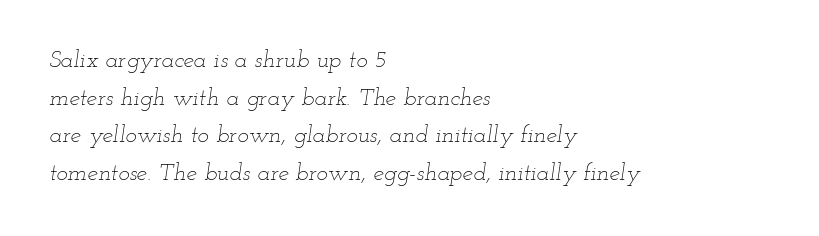
Q: Is the text bold? A: No.
Q: Is the text italic (slanted)? A: Yes, it leans right by about 12 degrees.
Q: Is the text underlined? A: No.
Q: How is the paragraph aligned? A: Left-aligned.
Q: Is the spacing between letters normal or unusually wide? A: Normal.
Q: Is the spacing between lines tight, normal or loose? A: Normal.
